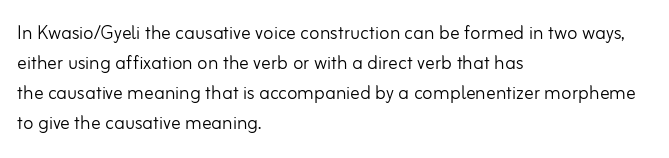
{"italic": "no", "bold": "no", "underline": "no", "align": "left", "line_spacing": "normal", "line_spacing_ratio": 1.25, "letter_spacing": "normal", "letter_spacing_em": 0.0, "glyph_px": 24}
